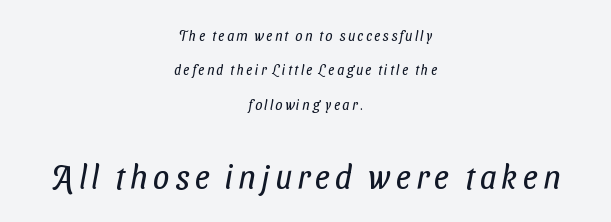
Q: Is the text bold? A: No.
Q: Is the typeface a serif or a sans-serif typeface? A: Sans-serif.
Q: Is the text underlined? A: No.
Q: How is the paragraph aligned? A: Centered.
Q: Is the spacing between lines tight, normal or loose? A: Loose.
Q: Which block of text is set in a larger size, the first (top) or the second (bottom)? A: The second (bottom) one.
Q: Width (condensed, normal, or wide)? A: Condensed.
Q: Stroke contrast? A: Low.
Q: x-height? A: Medium.
Q: Monospaced? A: No.
